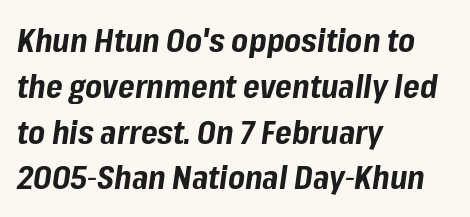
Q: Is the text bold? A: Yes.
Q: Is the text italic (slanted)? A: Yes, it leans right by about 8 degrees.
Q: Is the text underlined? A: No.
Q: How is the paragraph aligned? A: Left-aligned.
Q: Is the spacing between letters normal or unusually wide? A: Normal.
Q: Is the spacing between lines tight, normal or loose? A: Normal.
Q: Width (condensed, normal, or wide)? A: Normal.
Q: Stroke contrast? A: Low.
Q: x-height? A: Medium.
Q: Monospaced? A: No.
